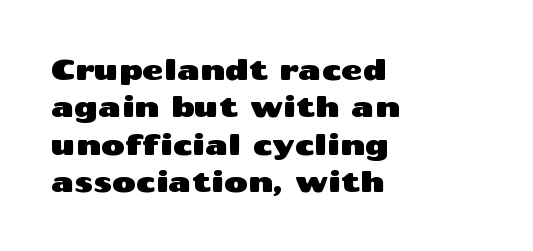
In terms of leading, this rendering sits right in the middle. You could not count columns in this text — the font is proportionally spaced. The strip under each line holds only bare page. Nobody touched the tracking dial on this one. These lines are composed in type without serifs. The font's upright variant was chosen for this text.
